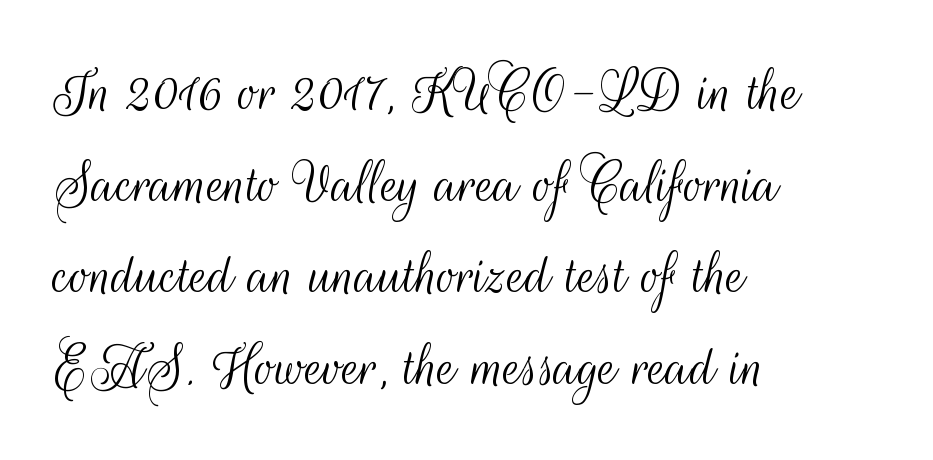
Q: Is the text bold? A: No.
Q: Is the text italic (slanted)? A: Yes.
Q: Is the typeface a serif or a sans-serif typeface? A: Sans-serif.
Q: Is the text underlined? A: No.
Q: How is the paragraph aligned? A: Left-aligned.
Q: Is the spacing between letters normal or unusually wide? A: Normal.
Q: Is the spacing between lines tight, normal or loose? A: Normal.
Q: Width (condensed, normal, or wide)? A: Condensed.
Q: Stroke contrast? A: Medium.
Q: x-height? A: Small.
Q: Monospaced? A: No.
